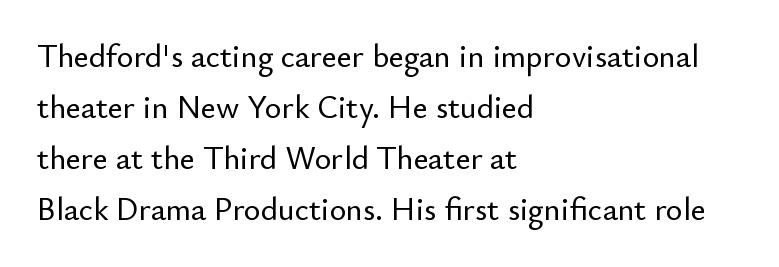
{"serif": "no", "italic": "no", "width": "normal", "stroke_contrast": "low", "x_height": "small", "monospaced": "no", "underline": "no", "align": "left", "line_spacing": "normal", "line_spacing_ratio": 1.59, "letter_spacing": "normal", "letter_spacing_em": 0.0, "glyph_px": 32}
